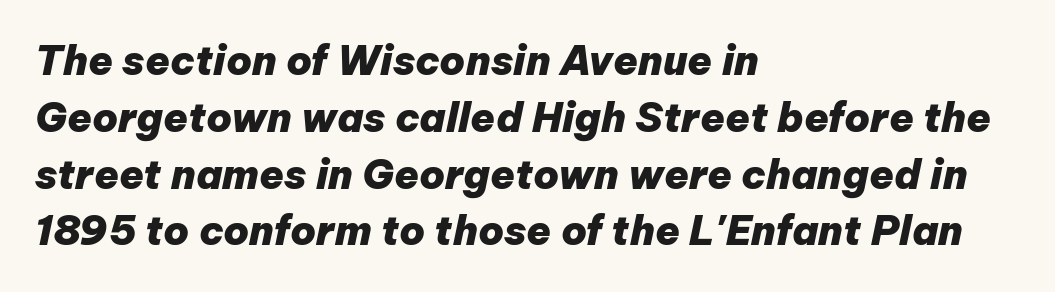
{"italic": "yes", "lean": "right", "slant_degrees": 12, "bold": "yes", "weight": "heavy", "width": "normal", "stroke_contrast": "low", "x_height": "medium", "monospaced": "no", "underline": "no", "align": "left", "line_spacing": "normal", "line_spacing_ratio": 1.42, "letter_spacing": "normal", "letter_spacing_em": 0.0, "glyph_px": 40}
